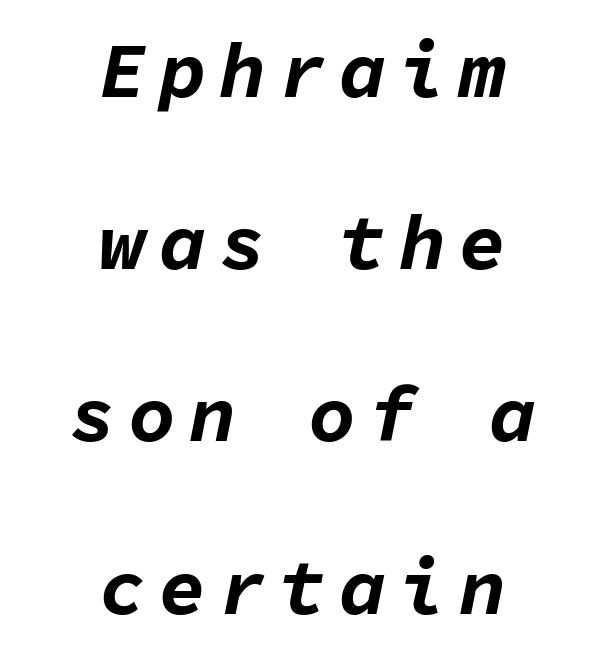
{"italic": "yes", "lean": "right", "slant_degrees": 11, "bold": "yes", "weight": "bold", "width": "normal", "stroke_contrast": "low", "x_height": "medium", "monospaced": "yes", "underline": "no", "align": "center", "line_spacing": "loose", "line_spacing_ratio": 2.18, "glyph_px": 79}
